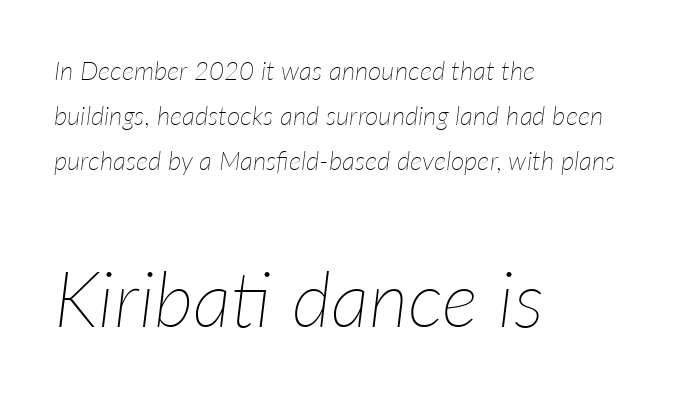
The image shows 77 px thin type, italic (leaning right); set left-aligned, line spacing 1.74x, normal letter spacing, not underlined; the second (bottom) block is 2.96x larger; low stroke contrast and a medium x-height.
